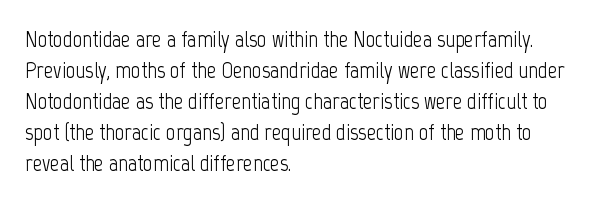
{"italic": "no", "bold": "no", "underline": "no", "align": "left", "line_spacing": "normal", "line_spacing_ratio": 1.35, "letter_spacing": "normal", "letter_spacing_em": 0.0, "glyph_px": 23}
